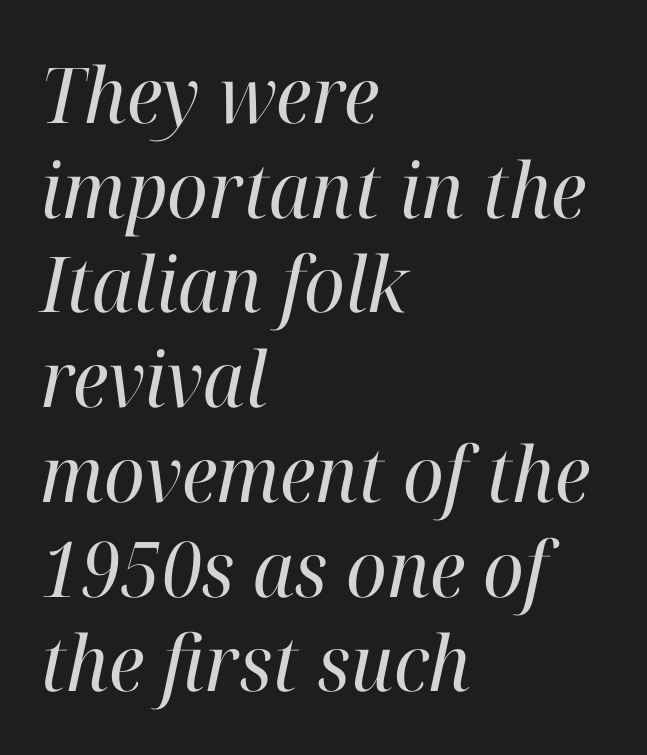
The image shows 77 px regular-weight serif type, italic (leaning right); set left-aligned, line spacing 1.23x, normal letter spacing, not underlined; high stroke contrast and a medium x-height.
